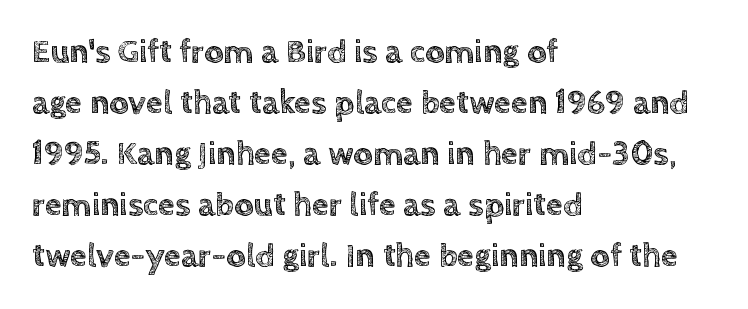
A normal amount of white space separates one row of letters from the next. Has an underline been added? It has not. Reading down the block, your eye returns to a fixed left position each line. Nope, not italic — everything's standing straight. Nobody touched the tracking dial on this one. This sample has the flowing, uneven cadence of proportional lettering.
